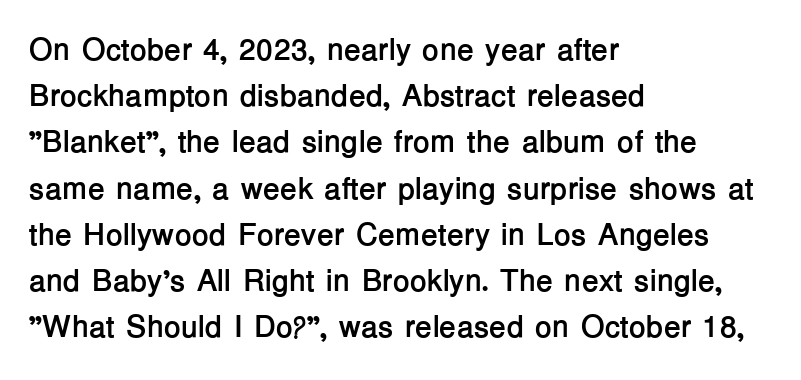
In CSS terms this would be text-align: left. Interline gaps are of average width in this sample. No italicization has been applied; the sample stays upright. The letterforms sit shoulder to shoulder at normal distance. Plain, unruled lines of type.
